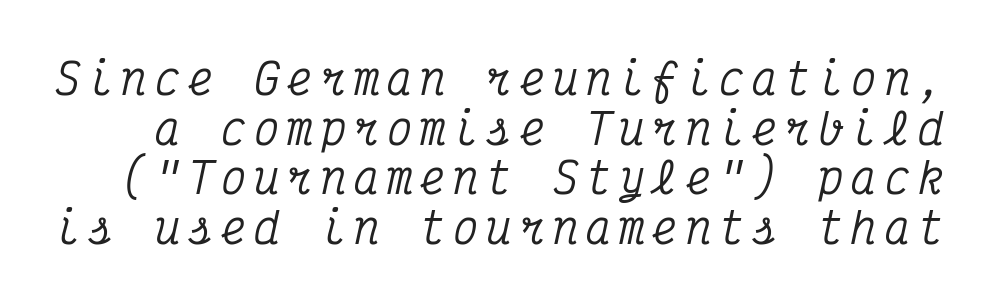
The image shows 42 px condensed serif type, italic (leaning right), monospaced; set line spacing 1.18x, not underlined; medium stroke contrast and a medium x-height.
